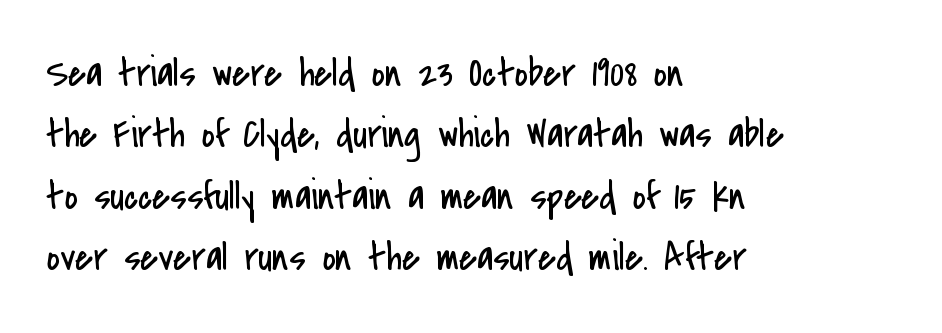
No feet cap the strokes, marking this as sans-serif type. A typesetter would call this zero additional tracking. Quick note: interline space is typical. Posture: vertical. The glyphs are unaccompanied by any horizontal stroke below them. The weight tops out at a normal text grade.
